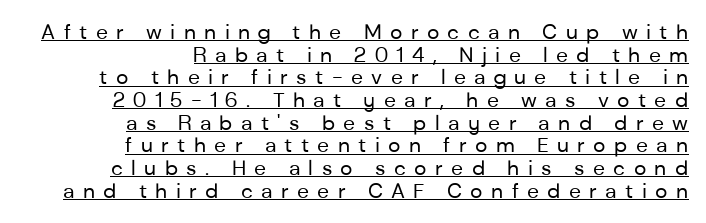
When letters stand straight like this, we call the style roman or upright. In CSS terms this would be text-align: right. Vertically, the passage feels compressed, each row crowding the next. These glyphs show unthickened strokes, regular width or finer.
